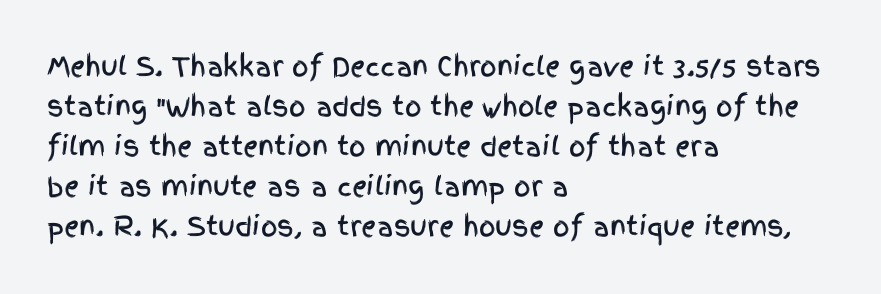
{"italic": "no", "underline": "no", "align": "left", "line_spacing": "normal", "line_spacing_ratio": 1.54, "letter_spacing": "normal", "letter_spacing_em": 0.0, "glyph_px": 26}
